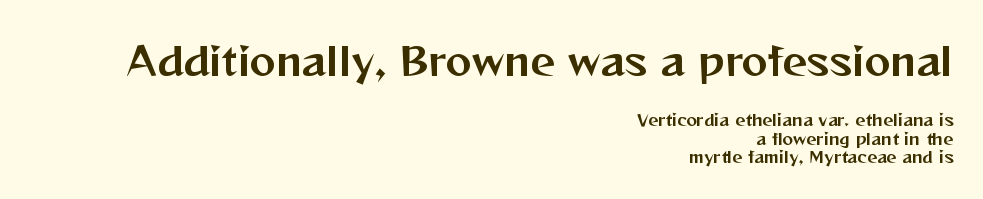
The image shows 39 px sans-serif type, upright; set right-aligned, line spacing 1.17x, normal letter spacing, not underlined; the first (top) block is 2.44x larger; medium stroke contrast and a medium x-height.
